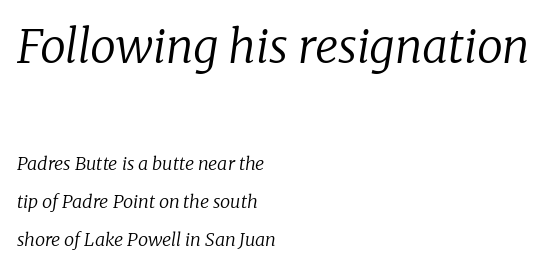
The image shows 46 px regular-weight serif type, italic (leaning right); set left-aligned, loose line spacing (2.13x), normal letter spacing, not underlined; the first (top) block is 2.56x larger; low stroke contrast and a medium x-height.
